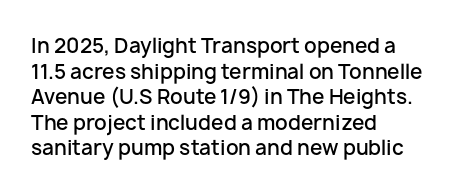
Caption: multi-line text, flush left, ragged right. This sample keeps an unexceptional amount of space between lines. Glance below the letters and you will spot only blank space. How are the letters spaced? Ordinarily, with no added tracking. The letters stand straight up with perfectly vertical stems.
